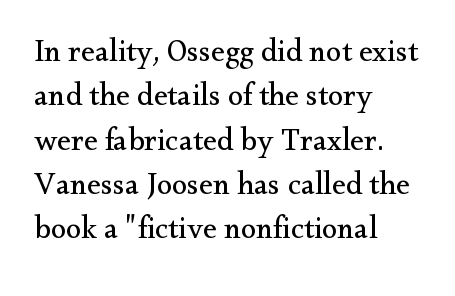
Q: Is the text bold? A: No.
Q: Is the text italic (slanted)? A: No, it is upright.
Q: Is the typeface a serif or a sans-serif typeface? A: Serif.
Q: Is the text underlined? A: No.
Q: How is the paragraph aligned? A: Left-aligned.
Q: Is the spacing between letters normal or unusually wide? A: Normal.
Q: Is the spacing between lines tight, normal or loose? A: Normal.
Q: Width (condensed, normal, or wide)? A: Normal.
Q: Stroke contrast? A: Medium.
Q: x-height? A: Small.
Q: Monospaced? A: No.
